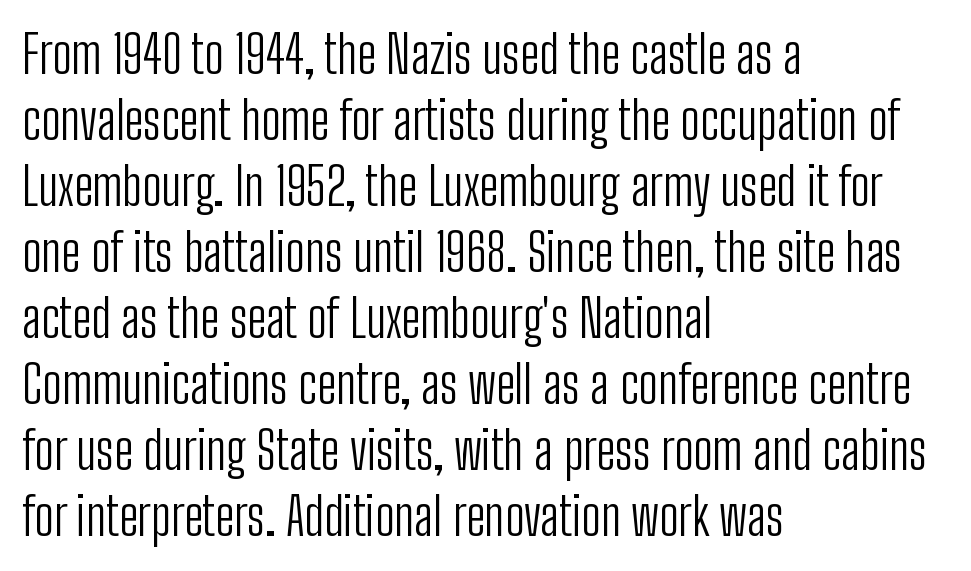
Letter spacing: default. Line spacing here is normal. The axis of the letterforms is exactly vertical. Type without underlining.
